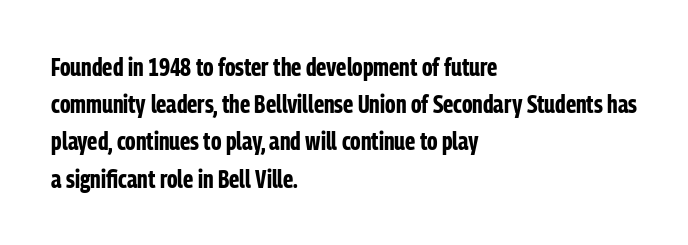
{"italic": "no", "bold": "yes", "underline": "no", "align": "left", "line_spacing": "normal", "line_spacing_ratio": 1.49, "letter_spacing": "normal", "letter_spacing_em": 0.0, "glyph_px": 25}
